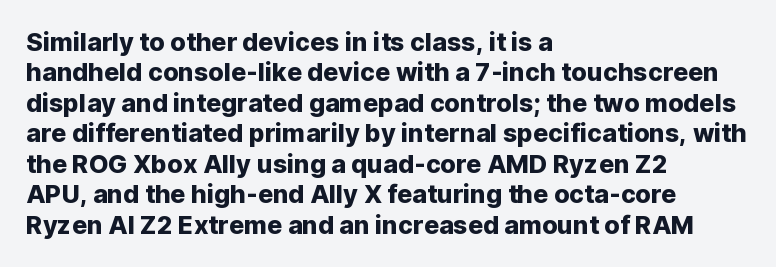
Q: Is the text italic (slanted)? A: No, it is upright.
Q: Is the text underlined? A: No.
Q: How is the paragraph aligned? A: Left-aligned.
Q: Is the spacing between letters normal or unusually wide? A: Normal.
